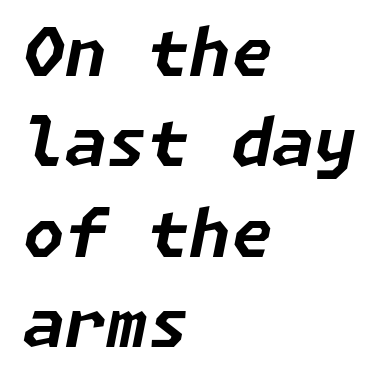
Style check: oblique. The words here are not underlined. Line beginnings align vertically; line endings do not. Notice how thick the strokes are: this is what a full bold looks like. Whoever set this chose a conventional vertical rhythm.
